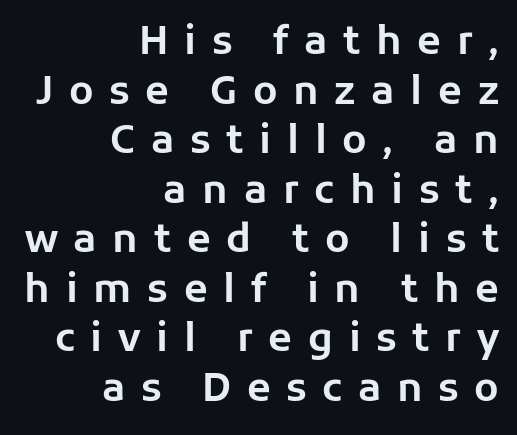
Leading: standard. Any mark beneath the type? The region is blank. In terms of letterspacing, this is a distinctly airy, spread setting. Unlike a traditional serif, this face leaves its strokes unadorned. A roman cut, with each character standing at attention.
